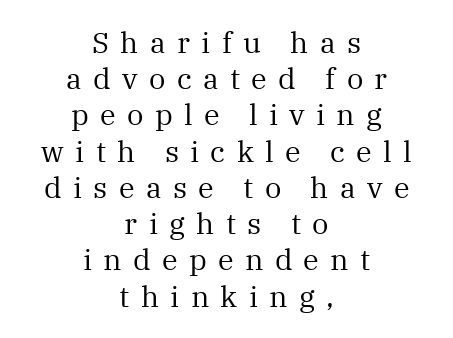
The image shows 29 px regular-weight serif type, upright; set centered, normal line spacing (1.25x), unusually wide letter spacing (+0.39 em), not underlined; medium stroke contrast and a medium x-height.
